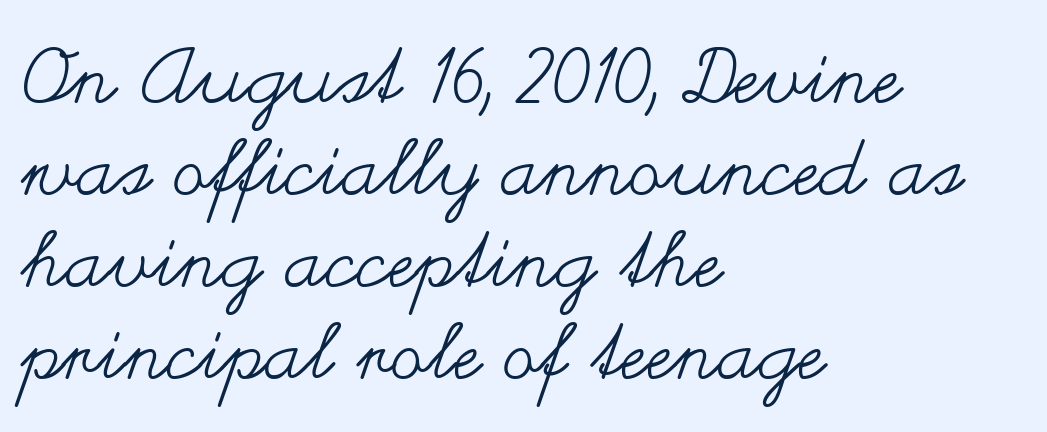
Typeset ragged right — the left edge is the straight one. Tracking value appears to be zero — textbook default spacing. The strip under each line holds only bare page. The cut favours lightness, reaching ordinary text weight at its darkest.
